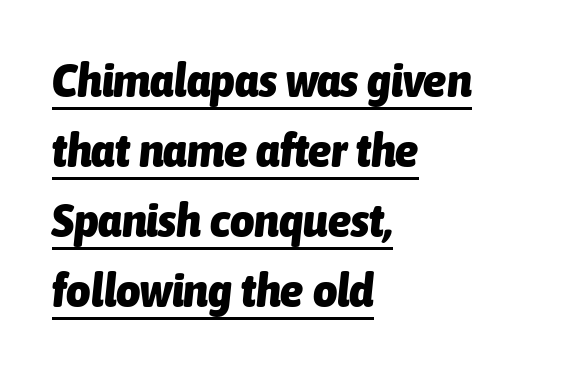
{"italic": "yes", "lean": "right", "slant_degrees": 6, "bold": "yes", "weight": "heavy", "width": "condensed", "stroke_contrast": "low", "x_height": "medium", "monospaced": "no", "underline": "yes", "align": "left", "line_spacing": "normal", "line_spacing_ratio": 1.49, "letter_spacing": "normal", "letter_spacing_em": 0.0, "glyph_px": 47}
